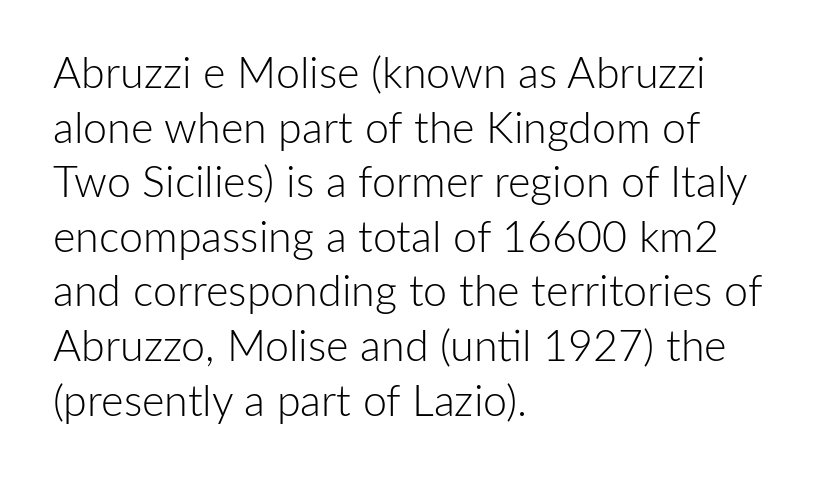
A classic flush-left, rag-right setting is used for this passage. Underline: absent. Stem width sits at or under what a default text font uses. Each letter keeps its own natural width here, so spacing adapts to shape. Serifs: no, the terminals of the letterforms are clean. One glance says typical: line gaps are just what's usual.
